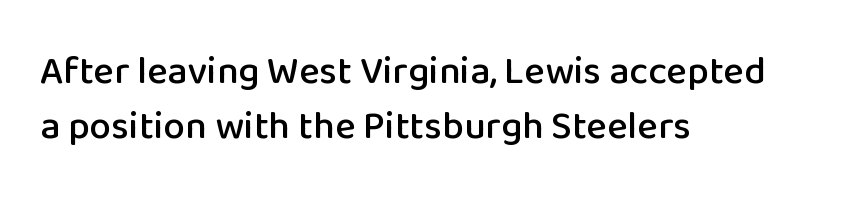
Q: Is the text italic (slanted)? A: No, it is upright.
Q: Is the typeface a serif or a sans-serif typeface? A: Sans-serif.
Q: Is the text underlined? A: No.
Q: How is the paragraph aligned? A: Left-aligned.
Q: Is the spacing between letters normal or unusually wide? A: Normal.
Q: Is the spacing between lines tight, normal or loose? A: Normal.
Q: Width (condensed, normal, or wide)? A: Normal.
Q: Stroke contrast? A: Low.
Q: x-height? A: Medium.
Q: Monospaced? A: No.
